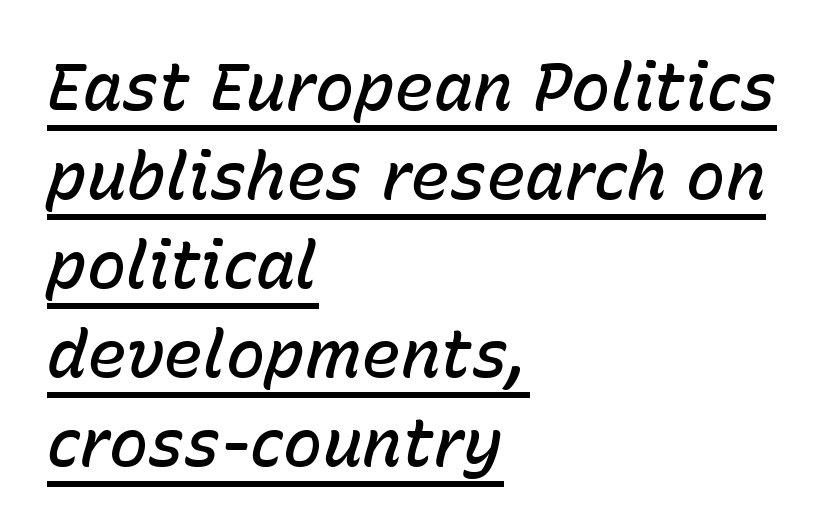
{"italic": "yes", "lean": "right", "slant_degrees": 15, "bold": "semi", "weight": "semibold", "width": "normal", "stroke_contrast": "low", "x_height": "medium", "monospaced": "no", "underline": "yes", "align": "left", "line_spacing": "normal", "line_spacing_ratio": 1.35, "letter_spacing": "normal", "letter_spacing_em": 0.0, "glyph_px": 66}
